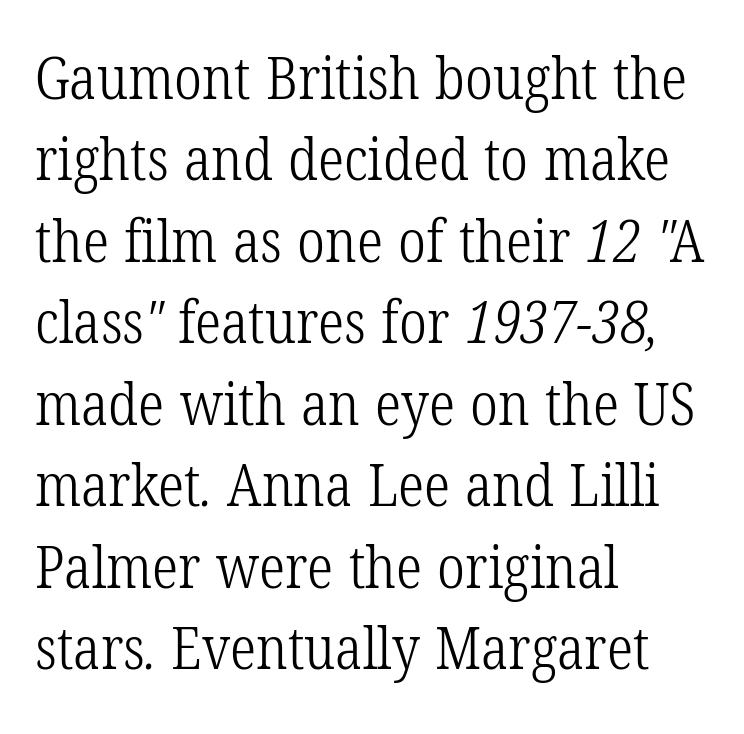
What's the leading like? Ordinary, nothing unusual. This rendering features lettering with no underline. Characters follow at the spacing the type designer built in. I'd call this a serif setting — the letters wear small feet. The paragraph shown leans on its left margin.
